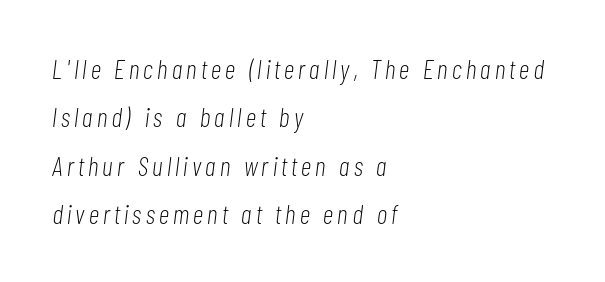
The image shows 27 px text type, italic (leaning right); set left-aligned, line spacing 1.79x, not underlined.
